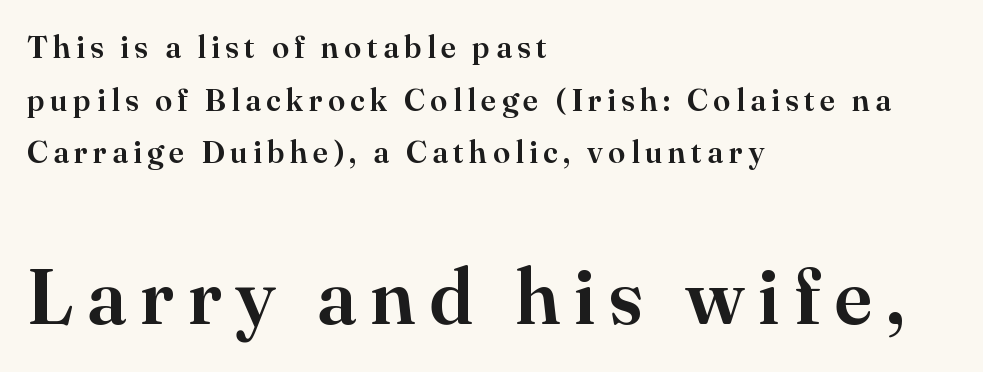
Quick note: not italic, upright. Each letter keeps its own natural width here, so spacing adapts to shape. Vertically, the passage feels balanced, rows spaced as you'd expect. Alignment: flush left.
